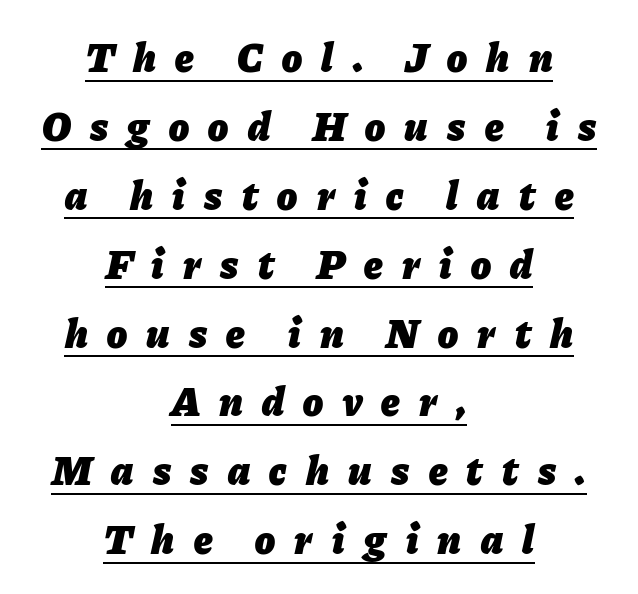
Q: Is the text bold? A: Yes.
Q: Is the text italic (slanted)? A: Yes, it leans right by about 11 degrees.
Q: Is the text underlined? A: Yes.
Q: How is the paragraph aligned? A: Centered.
Q: Is the spacing between letters normal or unusually wide? A: Unusually wide.
Q: Is the spacing between lines tight, normal or loose? A: Normal.
Q: Width (condensed, normal, or wide)? A: Normal.
Q: Stroke contrast? A: Low.
Q: x-height? A: Medium.
Q: Monospaced? A: No.
